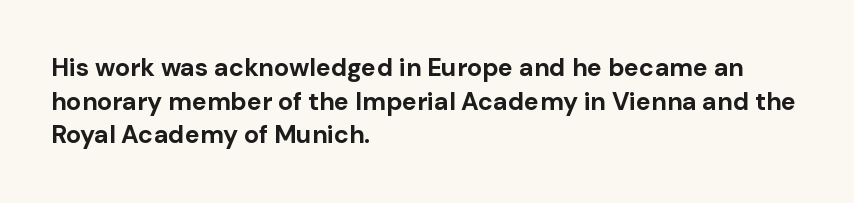
Q: Is the text bold? A: Yes.
Q: Is the text italic (slanted)? A: No, it is upright.
Q: Is the text underlined? A: No.
Q: How is the paragraph aligned? A: Left-aligned.
Q: Is the spacing between letters normal or unusually wide? A: Normal.
Q: Is the spacing between lines tight, normal or loose? A: Normal.
